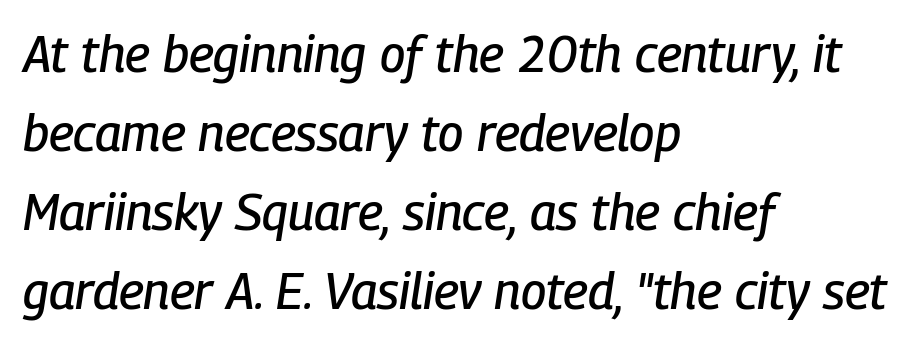
{"italic": "yes", "lean": "right", "slant_degrees": 9, "width": "condensed", "stroke_contrast": "low", "x_height": "medium", "monospaced": "no", "underline": "no", "align": "left", "line_spacing": "normal", "line_spacing_ratio": 1.58, "letter_spacing": "normal", "letter_spacing_em": 0.0, "glyph_px": 50}
